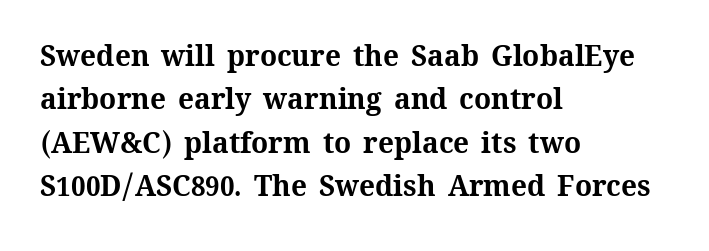
The image shows 28 px bold type, upright; set left-aligned, normal line spacing (1.55x), normal letter spacing, not underlined; medium stroke contrast and a medium x-height.
